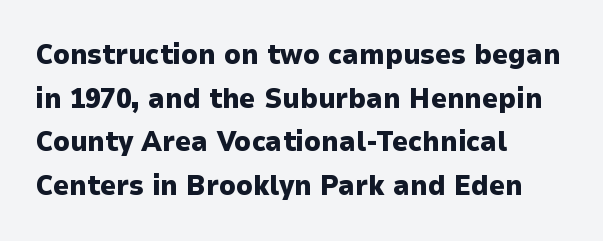
Style check: upright. Is this a fixed-width face? No — the glyphs have proportional, varying widths. These lines are set flush left with a ragged right edge. The space beneath each line is pristine and unruled. Set as a true bold cut, around the 700 mark.
